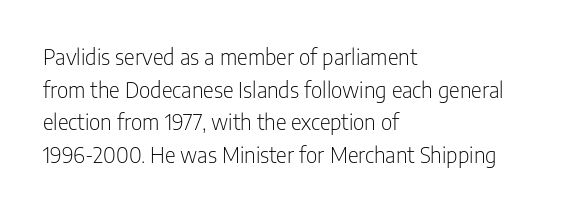
Q: Is the text bold? A: No.
Q: Is the text italic (slanted)? A: No, it is upright.
Q: Is the text underlined? A: No.
Q: How is the paragraph aligned? A: Left-aligned.
Q: Is the spacing between letters normal or unusually wide? A: Normal.
Q: Is the spacing between lines tight, normal or loose? A: Normal.
